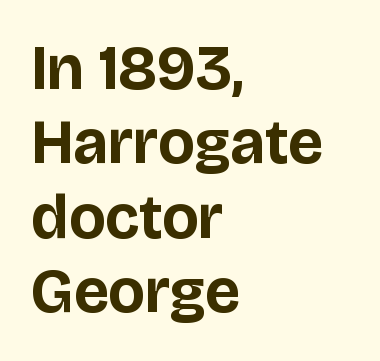
The image shows 62 px bold sans-serif type, upright; set left-aligned, line spacing 1.2x, normal letter spacing, not underlined; low stroke contrast and a large x-height.
